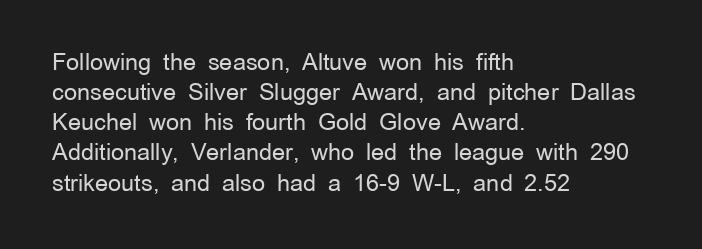
{"italic": "no", "bold": "no", "underline": "no", "align": "left", "line_spacing": "normal", "line_spacing_ratio": 1.31, "letter_spacing": "normal", "letter_spacing_em": 0.0, "glyph_px": 23}
